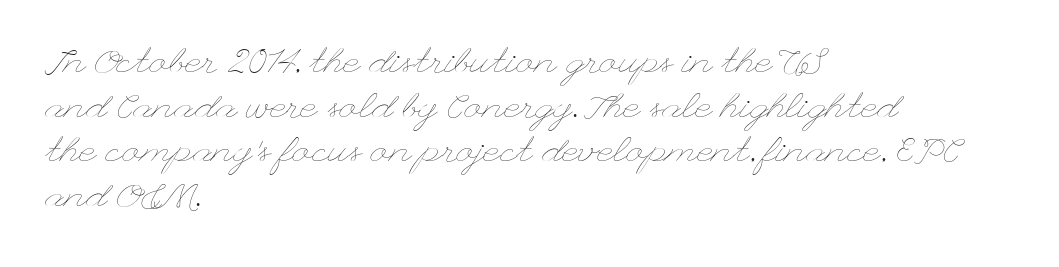
The image shows 36 px thin, wide type; set left-aligned, line spacing 1.24x, normal letter spacing, not underlined; low stroke contrast and a small x-height.
